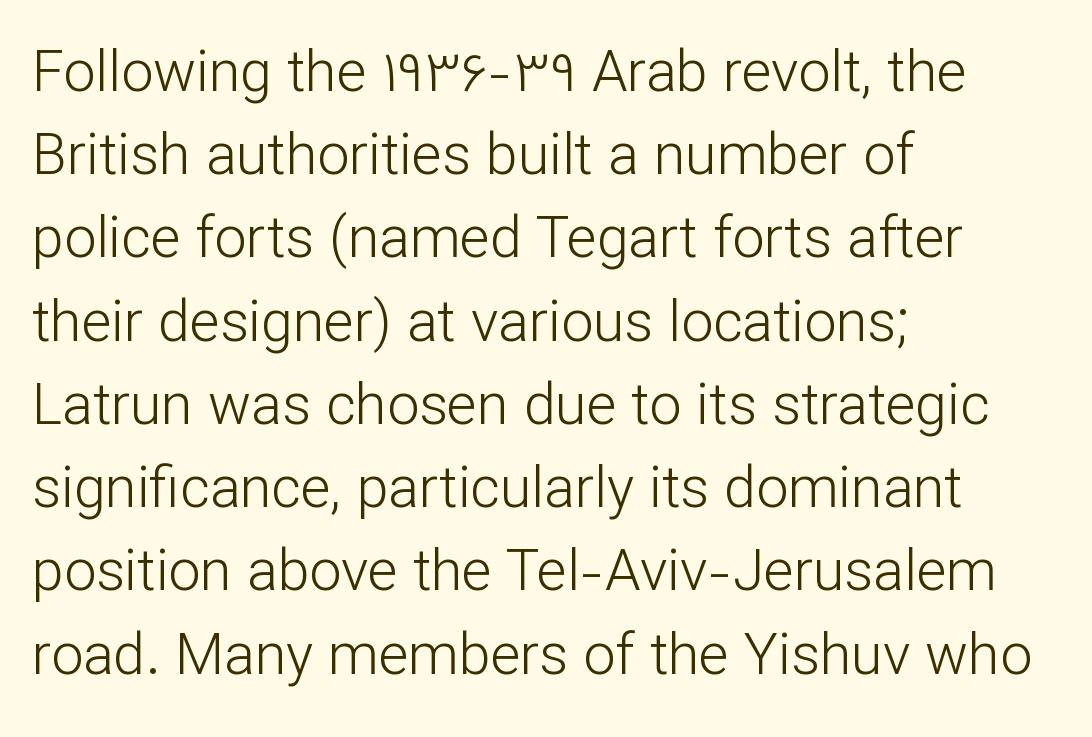
In terms of posture, this sample is upright. Beneath every word, the page is bare. No letter is thick-stroked: the sample isn't bold. Observe the ordinary spacing: letters are neighbours, not strangers. Serifs: no, the terminals of the letterforms are clean. Proportional: the letters do not fall into vertical columns.
